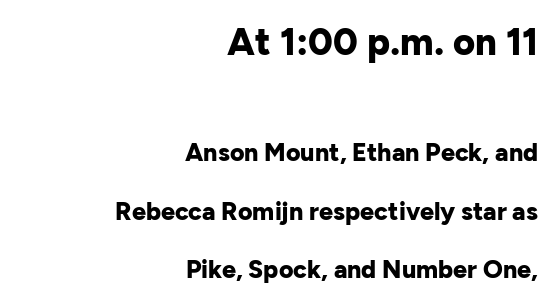
{"serif": "no", "italic": "no", "bold": "yes", "weight": "bold", "width": "normal", "stroke_contrast": "low", "x_height": "medium", "monospaced": "no", "underline": "no", "align": "right", "line_spacing": "loose", "line_spacing_ratio": 2.34, "letter_spacing": "normal", "letter_spacing_em": 0.0, "larger_block": "first", "size_ratio": 1.52, "glyph_px": 38}
